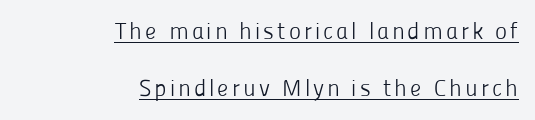
The letterforms sit at book weight or below. The typesetter chose a ragged-left arrangement here. The typography opts for an upright posture over an oblique one. Notice the wide empty band between every row — that's loose leading. Check the space under the baseline: a stroke is drawn there.
